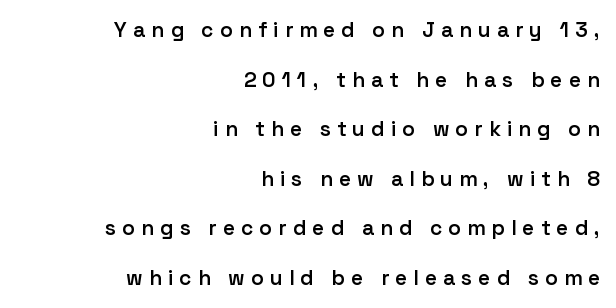
Nobody drew a line under any word here. Upright lettering throughout. Students, observe: this is what heavily led, spacious text looks like. A student would call this right alignment; a typographer would say flush right, rag left.
